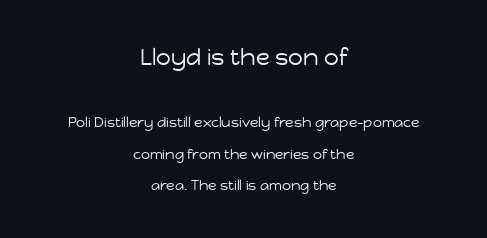
Tracking value appears to be zero — textbook default spacing. Every row of glyphs is offset so its center matches the block's center. Only glyphs here, with clear space below each row. No extra ink here — the face is not bold. The face used here appears at its bigger size in the upper chunk. Quick note: not italic, upright.
